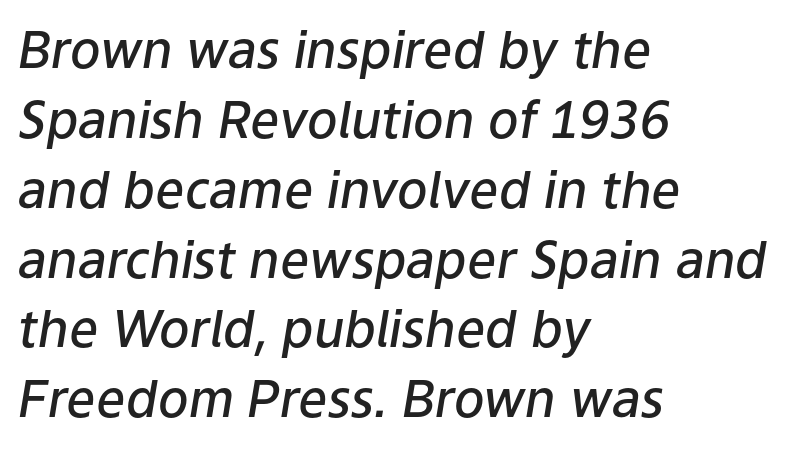
Q: Is the text bold? A: Semi-bold.
Q: Is the text italic (slanted)? A: Yes, it leans right by about 9 degrees.
Q: Is the text underlined? A: No.
Q: How is the paragraph aligned? A: Left-aligned.
Q: Is the spacing between letters normal or unusually wide? A: Normal.
Q: Is the spacing between lines tight, normal or loose? A: Normal.
Q: Width (condensed, normal, or wide)? A: Normal.
Q: Stroke contrast? A: Low.
Q: x-height? A: Medium.
Q: Monospaced? A: No.
